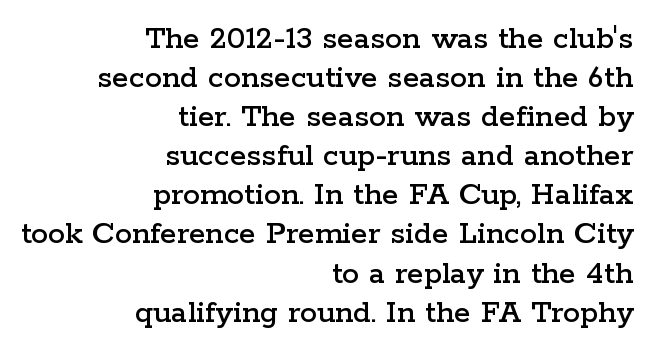
{"serif": "yes", "italic": "no", "width": "wide", "stroke_contrast": "low", "x_height": "medium", "monospaced": "no", "underline": "no", "align": "right", "line_spacing": "tight", "line_spacing_ratio": 1.15, "letter_spacing": "normal", "letter_spacing_em": 0.0, "glyph_px": 34}
